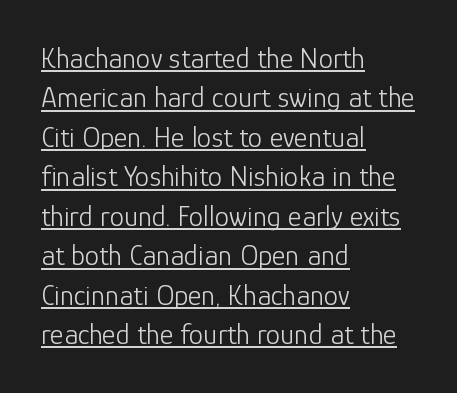
The image shows 29 px light sans-serif type, upright; set left-aligned, normal line spacing (1.36x), normal letter spacing, underlined; low stroke contrast and a medium x-height.
